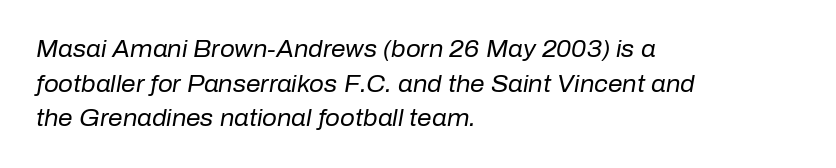
Q: Is the text bold? A: No.
Q: Is the text italic (slanted)? A: Yes, it leans right by about 10 degrees.
Q: Is the text underlined? A: No.
Q: How is the paragraph aligned? A: Left-aligned.
Q: Is the spacing between letters normal or unusually wide? A: Normal.
Q: Is the spacing between lines tight, normal or loose? A: Normal.
